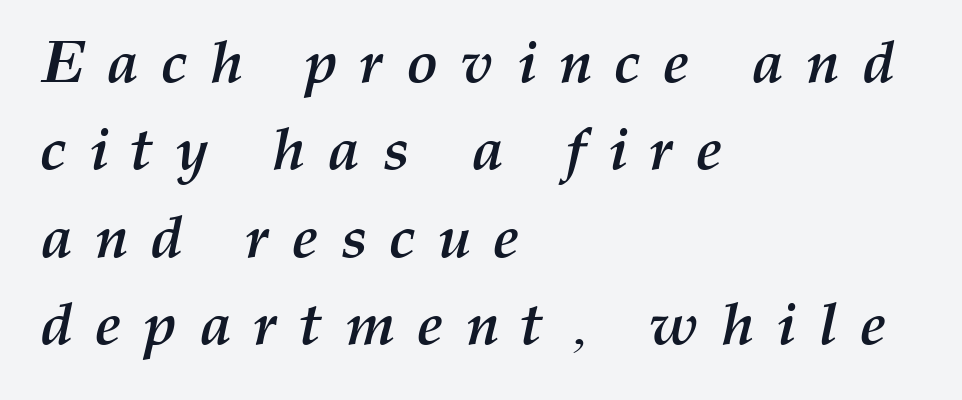
The image shows 59 px semibold type, italic (leaning right); set left-aligned, normal line spacing (1.48x), unusually wide letter spacing (+0.38 em), not underlined; medium stroke contrast and a medium x-height.
